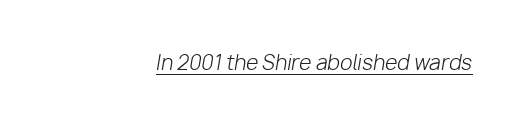
Line endings align vertically; line beginnings do not. It's the slanting kind of type. The specimen includes a rule beneath the text block's lines. No letter is thick-stroked: the sample isn't bold.
